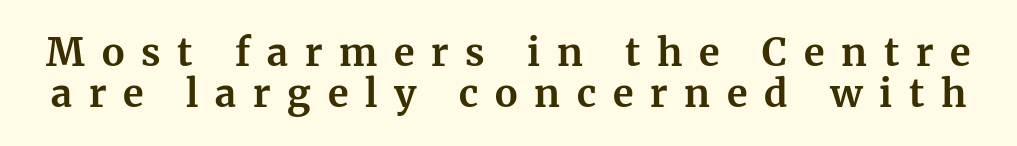
{"serif": "yes", "italic": "no", "bold": "yes", "weight": "bold", "width": "normal", "stroke_contrast": "medium", "x_height": "medium", "monospaced": "no", "underline": "no", "line_spacing": "tight", "line_spacing_ratio": 1.07, "letter_spacing": "wide", "letter_spacing_em": 0.44, "glyph_px": 38}
